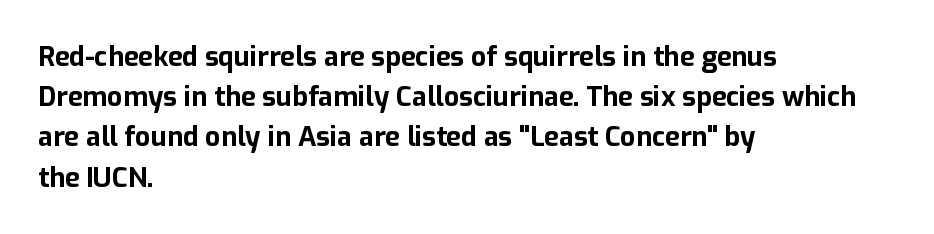
The rag falls on the right side of this text block. The axis of the letterforms is exactly vertical. Descender tails drop into unmarked territory. Inter-character spacing is left at the font's built-in metrics. Heavy, bold letterforms.
